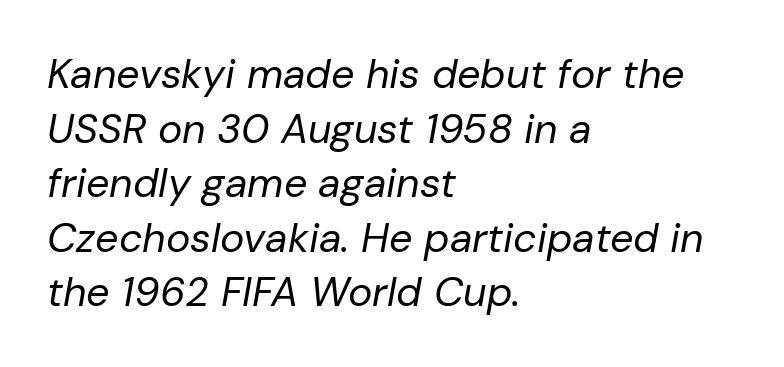
Varying glyph widths throughout — classic text-font behaviour. The specimen reads as italic at a glance. Left-aligned paragraph, ragged on the right. Bare-footed words on every line. Stroke thickness stays within the range of a standard reading face or lighter.
